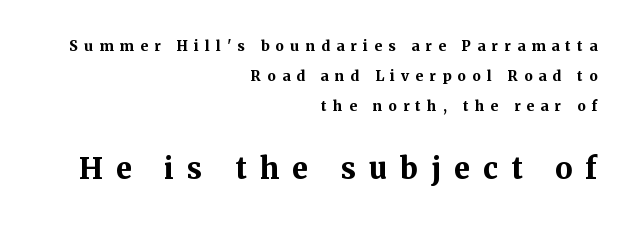
The image shows 29 px bold serif type, upright; set right-aligned, loose line spacing (2.14x), unusually wide letter spacing (+0.45 em), not underlined; the second (bottom) block is 2.07x larger; medium stroke contrast and a medium x-height.
